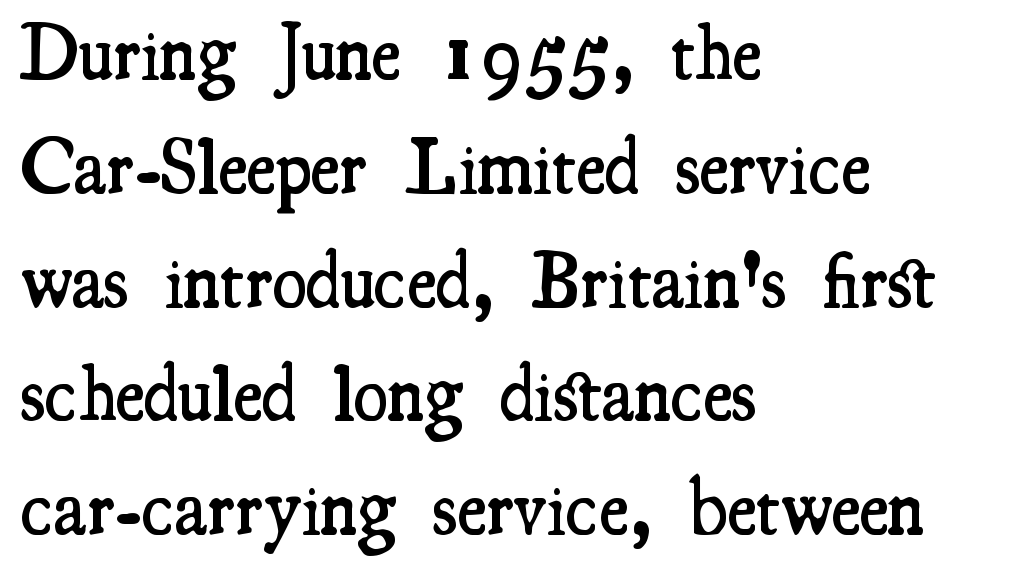
The passage shown has conventional tracking throughout. Leading: standard. The face used here is proportionally spaced, like ordinary book or web type. The lettering stays uniformly vertical, giving the passage a roman look. Honestly, there is no underline to notice here at all. If you drew a ruler down the left edge, every line would touch it.
